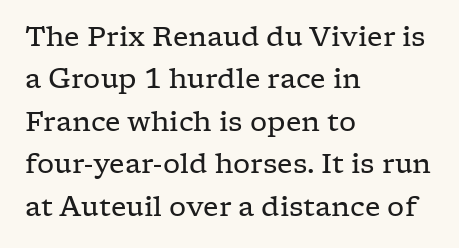
{"italic": "no", "bold": "no", "underline": "no", "align": "left", "line_spacing": "normal", "line_spacing_ratio": 1.57, "letter_spacing": "normal", "letter_spacing_em": 0.0, "glyph_px": 27}
